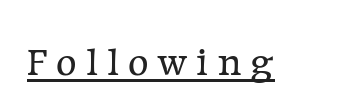
Spacing verdict: proportional, widths tailored to each character. The face used here appears with an underline applied. Summary of weight: not heavy and not bold. What stands out about the letter spacing? Its width — letters are far apart. Old-style or modern, the face here clearly has serifs.
